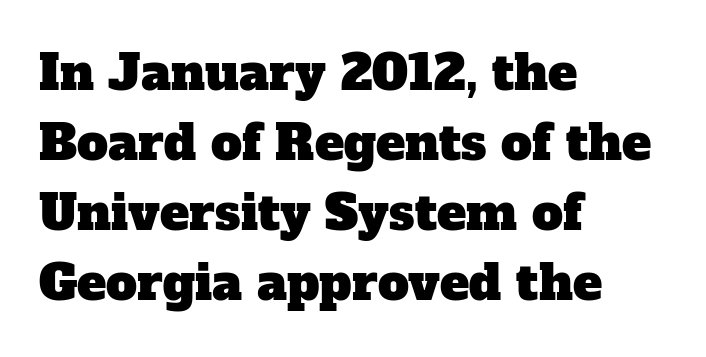
{"serif": "yes", "width": "normal", "stroke_contrast": "low", "x_height": "medium", "monospaced": "no", "underline": "no", "align": "left", "line_spacing": "normal", "line_spacing_ratio": 1.43, "letter_spacing": "normal", "letter_spacing_em": 0.0, "glyph_px": 49}
